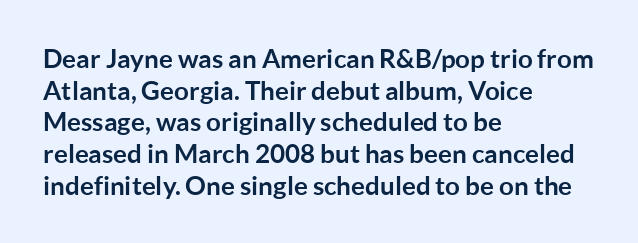
{"italic": "no", "bold": "yes", "underline": "no", "align": "left", "line_spacing_ratio": 1.22, "letter_spacing": "normal", "letter_spacing_em": 0.0, "glyph_px": 26}
